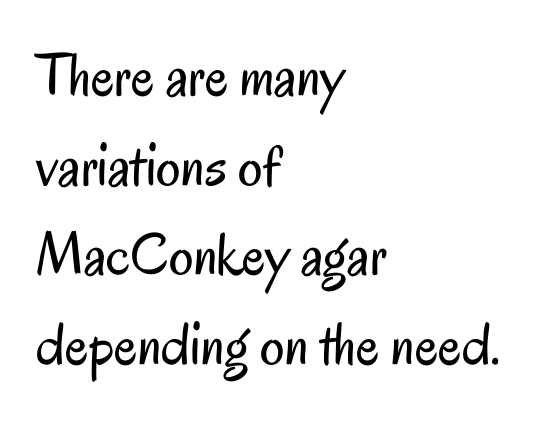
The image shows 61 px regular-weight, condensed sans-serif type, upright; set left-aligned, normal line spacing (1.47x), normal letter spacing, not underlined; low stroke contrast and a small x-height.
